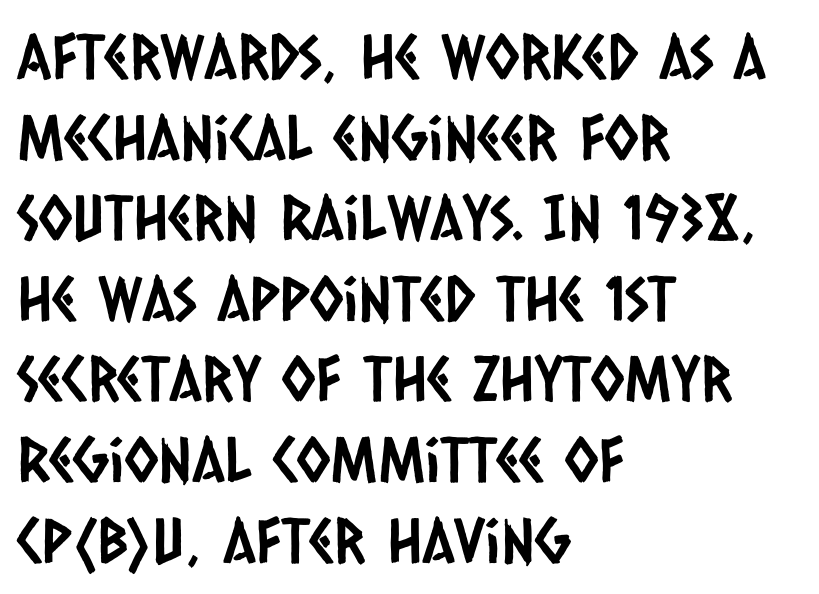
Q: Is the typeface a serif or a sans-serif typeface? A: Sans-serif.
Q: Is the text underlined? A: No.
Q: How is the paragraph aligned? A: Left-aligned.
Q: Is the spacing between letters normal or unusually wide? A: Normal.
Q: Is the spacing between lines tight, normal or loose? A: Normal.
Q: Width (condensed, normal, or wide)? A: Condensed.
Q: Stroke contrast? A: Low.
Q: x-height? A: Large.
Q: Monospaced? A: No.
